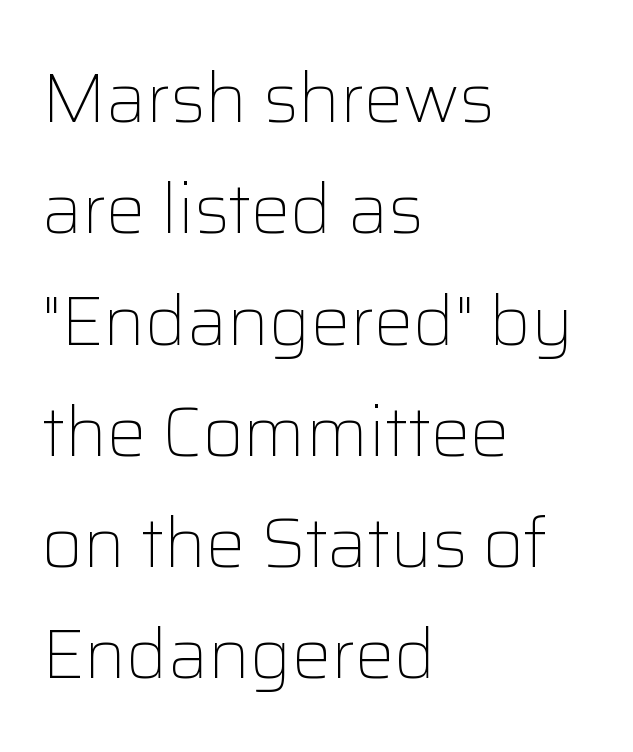
The image shows 70 px light sans-serif type, upright; set left-aligned, normal line spacing (1.59x), normal letter spacing, not underlined; low stroke contrast and a medium x-height.
